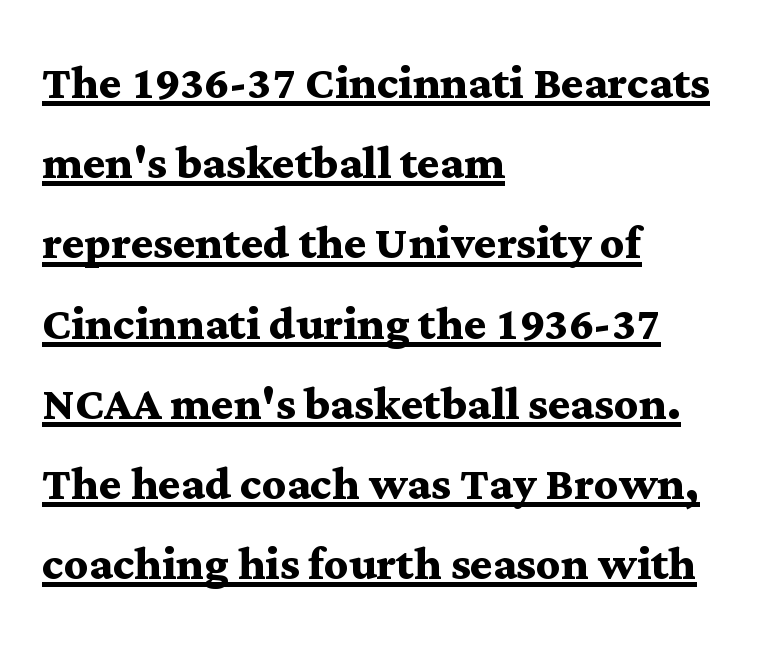
A typesetter would call this leading conventional body-copy spacing. A roman cut, with each character standing at attention. The compositor pushed each line to the left boundary. Words appear dense and cohesive because spacing is normal.
